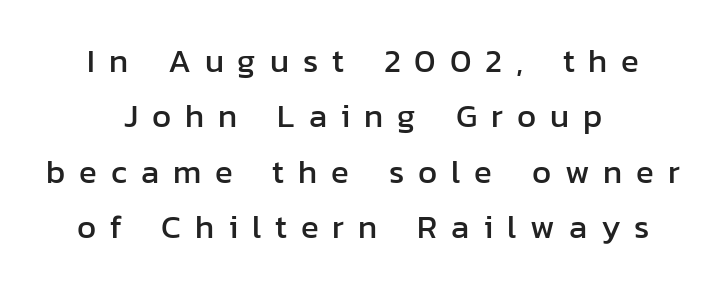
The image shows 33 px sans-serif type, upright; set centered, normal line spacing (1.68x), unusually wide letter spacing (+0.42 em), not underlined; low stroke contrast and a medium x-height.
